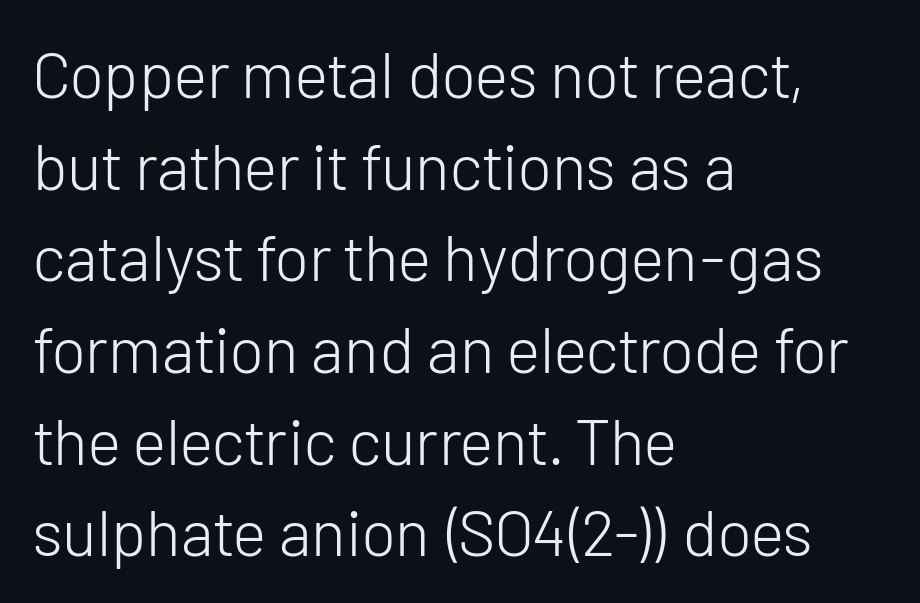
Proportional: the letters do not fall into vertical columns. The typeface has the unassuming heft of standard copy or less. Check under the words: just untouched page. These lines are set flush left with a ragged right edge.
